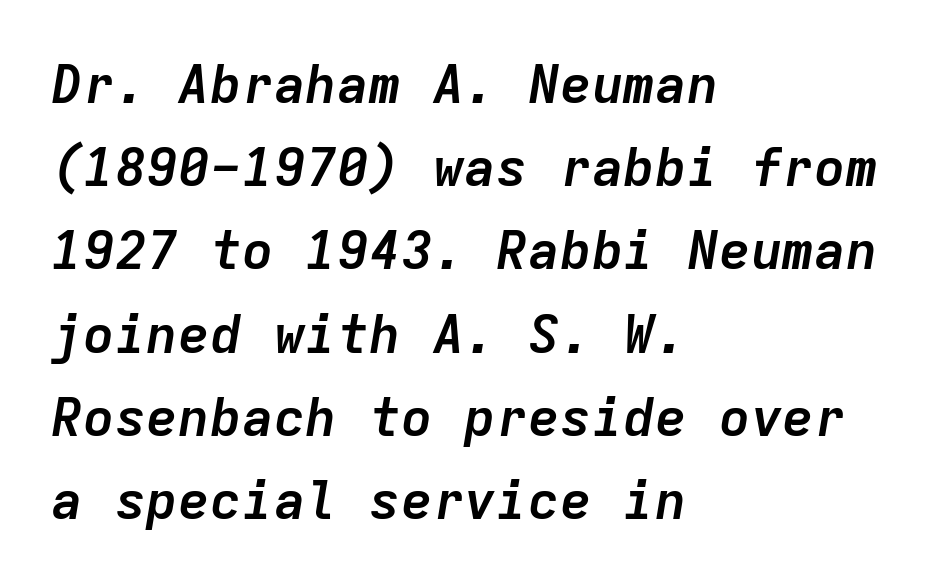
Observe the lean: these are italic letterforms. Descenders are the only things crossing below the line. Weight: bold. Evenly set lines give the paragraph a standard silhouette. Does extra space separate the letters? No, they use regular spacing.
